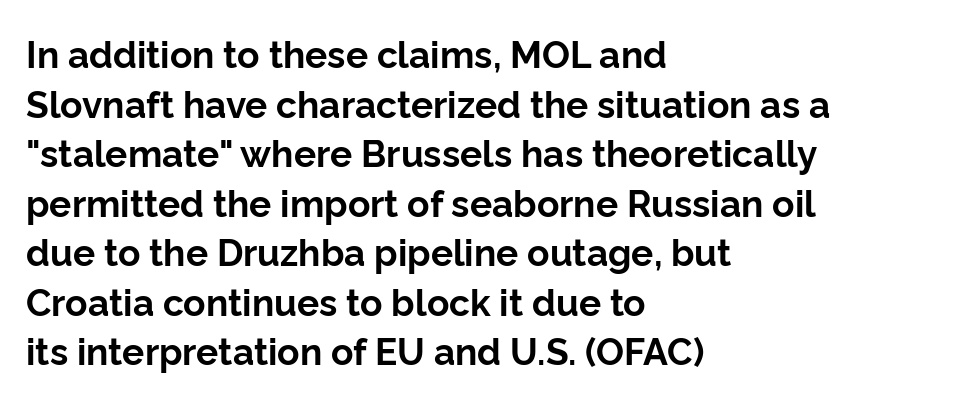
A normal amount of white space separates one row of letters from the next. The strip under each line holds only bare page. The lettering stays uniformly vertical, giving the passage a roman look. A typesetter would call this zero additional tracking. A typesetter would call this proportional, since set widths differ per character.
